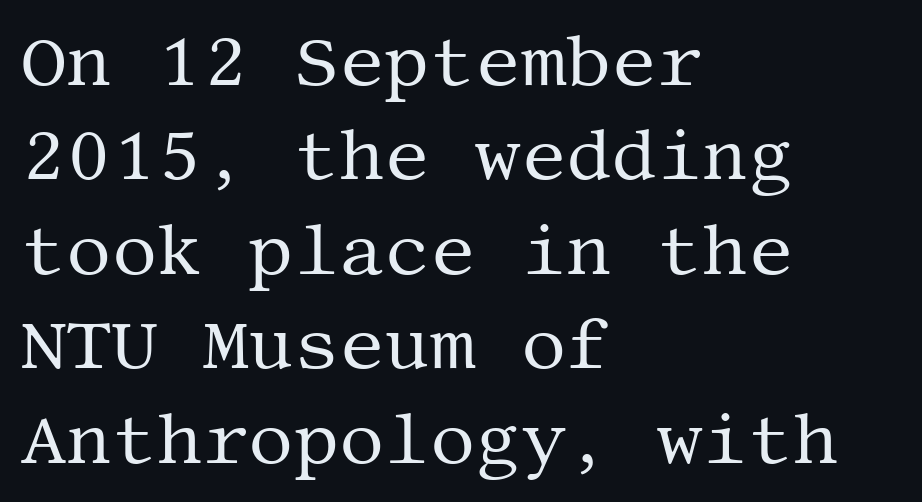
The image shows 71 px regular-weight serif type, upright; set left-aligned, normal line spacing (1.33x), normal letter spacing, not underlined; medium stroke contrast and a large x-height.
